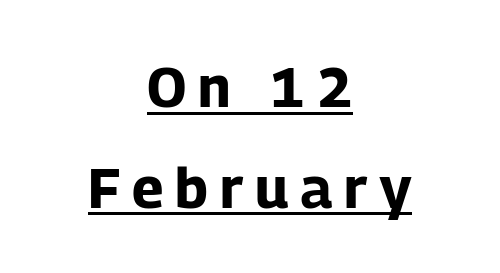
Q: Is the text bold? A: Yes.
Q: Is the text italic (slanted)? A: No, it is upright.
Q: Is the typeface a serif or a sans-serif typeface? A: Sans-serif.
Q: Is the text underlined? A: Yes.
Q: How is the paragraph aligned? A: Centered.
Q: Is the spacing between letters normal or unusually wide? A: Unusually wide.
Q: Width (condensed, normal, or wide)? A: Normal.
Q: Stroke contrast? A: Low.
Q: x-height? A: Medium.
Q: Monospaced? A: No.
